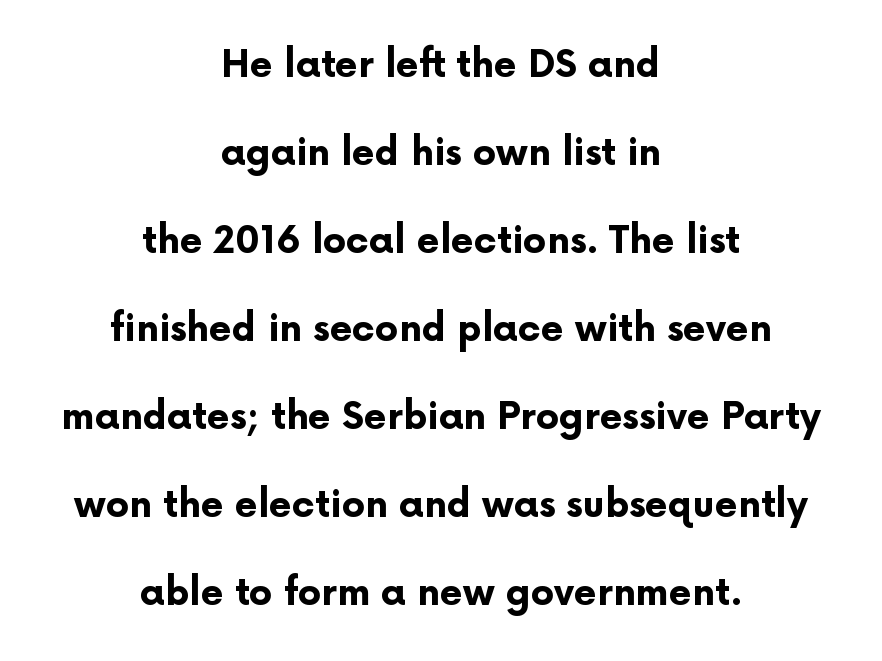
{"serif": "no", "italic": "no", "bold": "yes", "weight": "bold", "width": "normal", "stroke_contrast": "low", "x_height": "medium", "monospaced": "no", "underline": "no", "align": "center", "line_spacing": "loose", "line_spacing_ratio": 2.38, "letter_spacing": "normal", "letter_spacing_em": 0.0, "glyph_px": 37}
